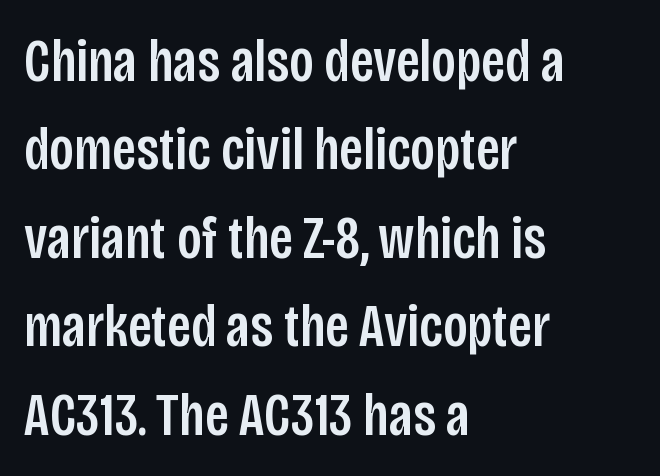
Evenly set lines give the paragraph a standard silhouette. Is the letter spacing exaggerated? No — it looks like the ordinary default. Is the block centered? No — it sits flush against the left margin. If you drew a line through each stem, it would be perfectly vertical. This is sans-serif lettering, the kind often seen on screens and signage.
